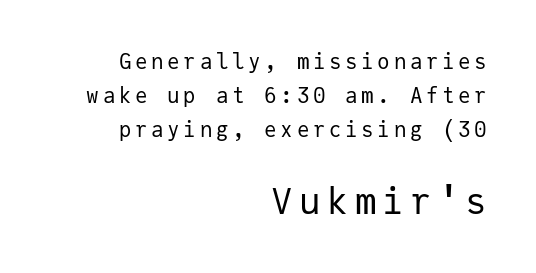
{"serif": "no", "italic": "no", "bold": "no", "weight": "regular", "width": "normal", "stroke_contrast": "low", "x_height": "medium", "monospaced": "yes", "underline": "no", "align": "right", "line_spacing": "normal", "line_spacing_ratio": 1.61, "larger_block": "second", "size_ratio": 1.71, "glyph_px": 36}
